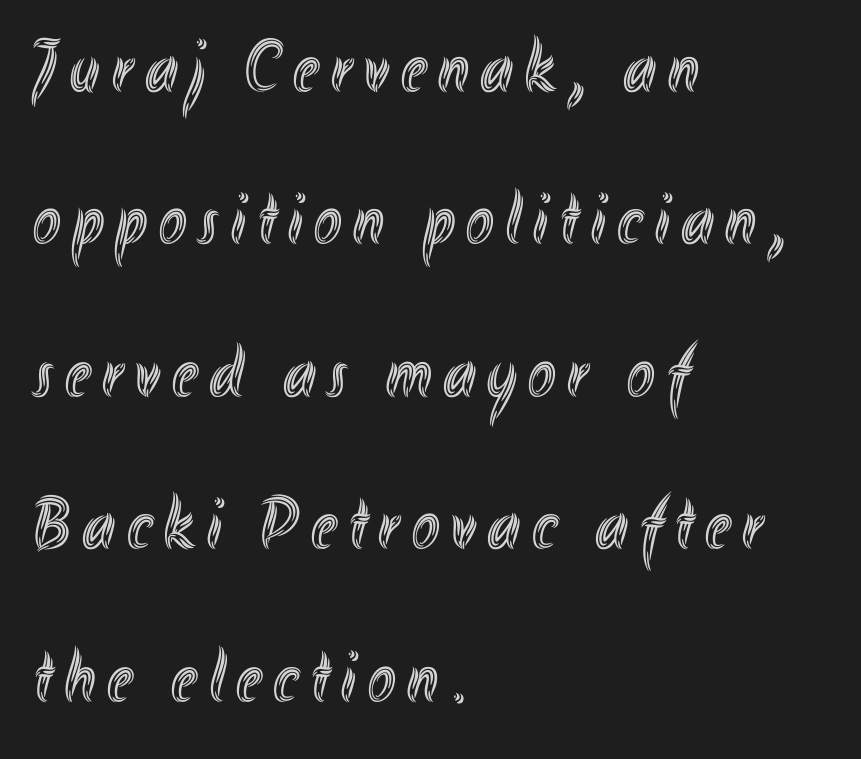
The image shows 74 px condensed type; set left-aligned, loose line spacing (2.06x), not underlined; a small x-height.
